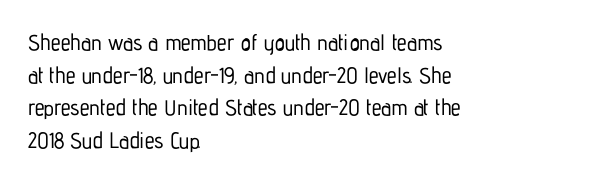
The image shows 22 px text type, upright; set left-aligned, normal line spacing (1.48x), normal letter spacing, not underlined.
